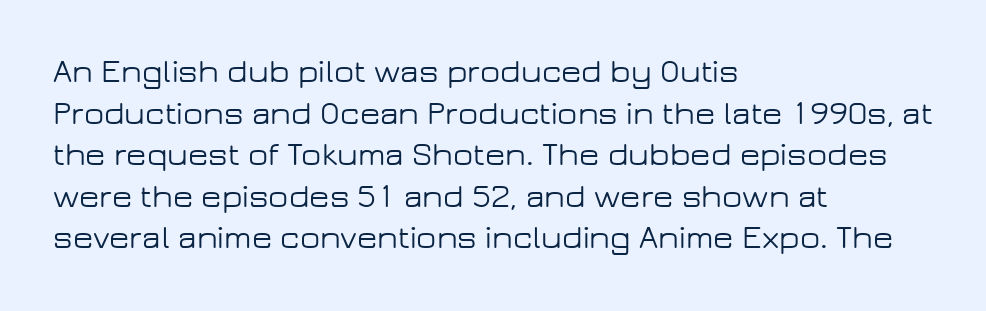
The image shows 33 px wide sans-serif type, upright; set left-aligned, normal line spacing (1.26x), normal letter spacing, not underlined; low stroke contrast and a medium x-height.
